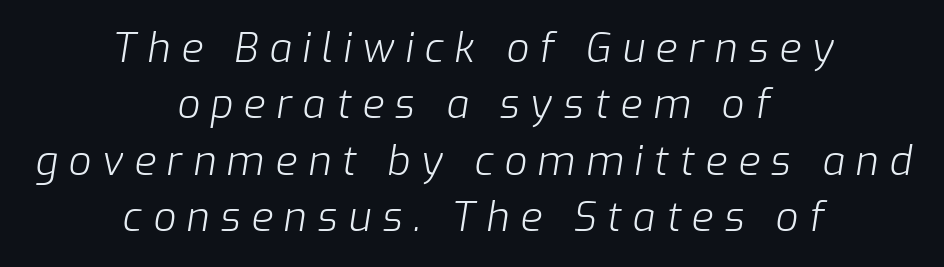
{"italic": "yes", "lean": "right", "slant_degrees": 9, "bold": "no", "weight": "light", "width": "normal", "stroke_contrast": "low", "x_height": "medium", "monospaced": "no", "underline": "no", "align": "center", "line_spacing": "normal", "line_spacing_ratio": 1.41, "letter_spacing": "wide", "letter_spacing_em": 0.27, "glyph_px": 40}
